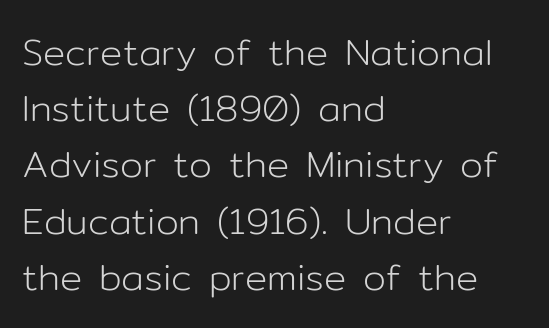
Q: Is the text bold? A: No.
Q: Is the text italic (slanted)? A: No, it is upright.
Q: Is the typeface a serif or a sans-serif typeface? A: Sans-serif.
Q: Is the text underlined? A: No.
Q: How is the paragraph aligned? A: Left-aligned.
Q: Is the spacing between letters normal or unusually wide? A: Normal.
Q: Is the spacing between lines tight, normal or loose? A: Normal.
Q: Width (condensed, normal, or wide)? A: Normal.
Q: Stroke contrast? A: Low.
Q: x-height? A: Medium.
Q: Monospaced? A: No.
